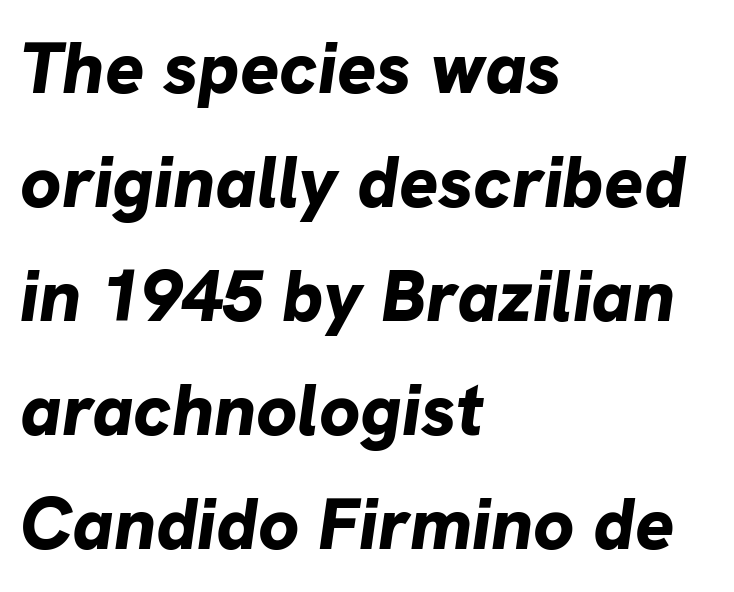
The image shows 73 px bold type, italic (leaning right); set left-aligned, normal line spacing (1.56x), normal letter spacing, not underlined; low stroke contrast and a medium x-height.
